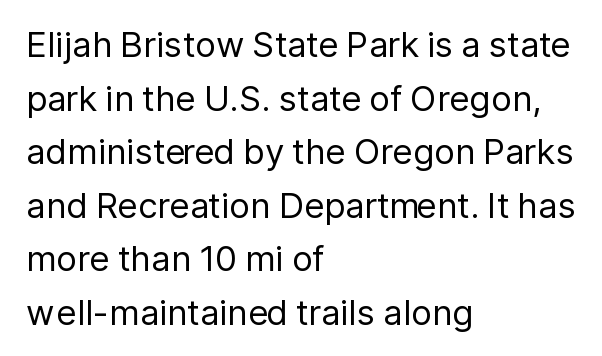
The image shows 35 px regular-weight sans-serif type, upright; set left-aligned, normal line spacing (1.53x), normal letter spacing, not underlined; low stroke contrast and a medium x-height.
